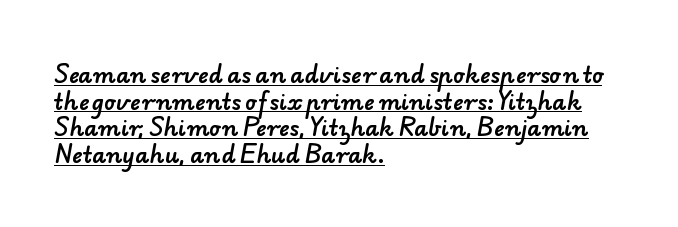
{"underline": "yes", "align": "left", "line_spacing_ratio": 1.21, "letter_spacing": "normal", "letter_spacing_em": 0.0, "glyph_px": 22}
